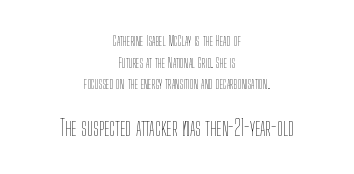
Centered paragraph, ragged on both sides. Stem width sits at or under what a default text font uses. The gaps between neighbouring characters are ordinary and unremarkable. Quick note: interline space is typical.
